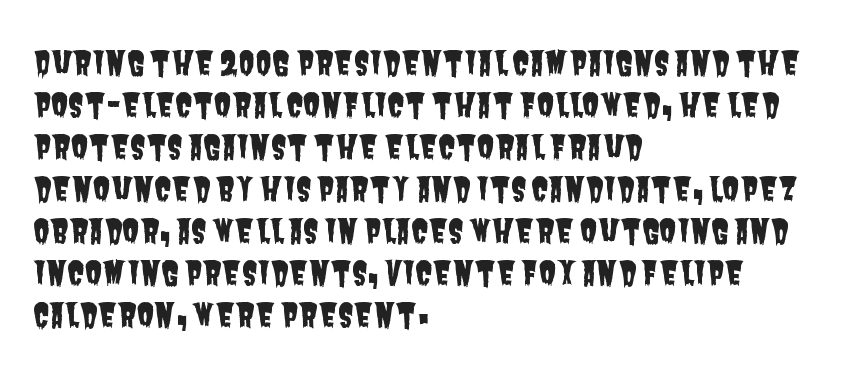
{"serif": "no", "width": "condensed", "stroke_contrast": "low", "x_height": "large", "monospaced": "no", "underline": "no", "align": "left", "line_spacing": "normal", "line_spacing_ratio": 1.31, "letter_spacing": "normal", "letter_spacing_em": 0.0, "glyph_px": 32}
